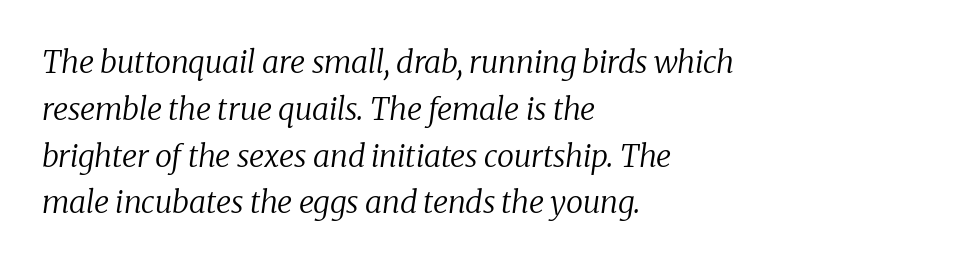
The image shows 31 px regular-weight serif type, italic (leaning right); set left-aligned, normal line spacing (1.51x), normal letter spacing, not underlined; low stroke contrast and a medium x-height.
